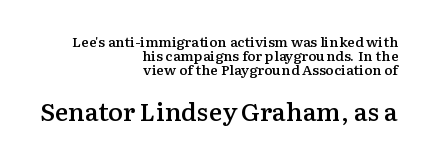
The baseline area is clear. Typeset ragged left — the right edge is the straight one. Reading down the column, the eye jumps only a short way to each next line. Typesetter's note — lower block bumped up in size, upper block left smaller. Every character sits straight up, as roman type does. Tracking here is standard; glyphs follow each other at the usual distance.
